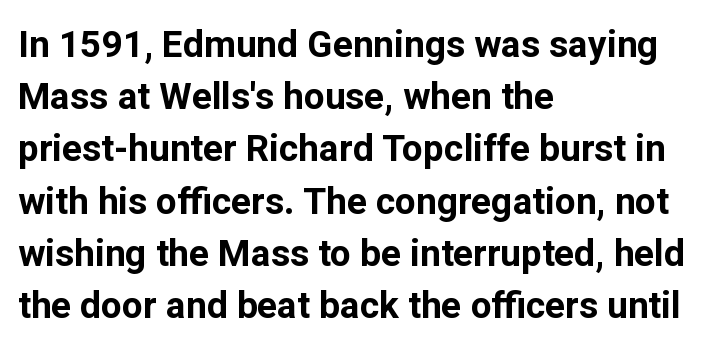
The image shows 37 px bold sans-serif type, upright; set left-aligned, normal line spacing (1.41x), normal letter spacing, not underlined; low stroke contrast and a medium x-height.
